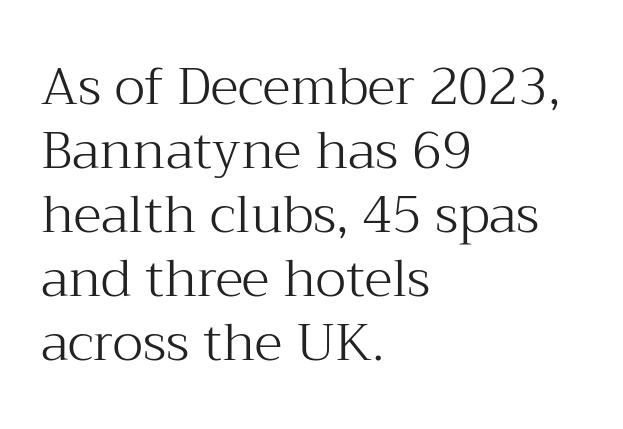
Letters have the restrained weight of plain body copy at most. Just letters on the line, the space beneath them empty. The horizontal fit of the characters is conventional and even. The characters display serif detailing at their extremities. A typesetter would call this proportional, since set widths differ per character. Every row of glyphs begins at an identical x-position on the left.
